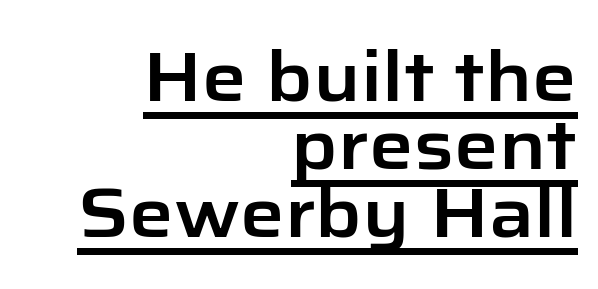
The image shows 70 px sans-serif type, upright; set right-aligned, tight line spacing (0.97x), normal letter spacing, underlined; low stroke contrast and a medium x-height.
